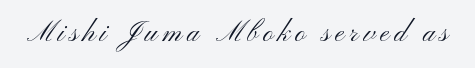
The image shows 28 px light, wide sans-serif type; set not underlined; medium stroke contrast and a small x-height.
